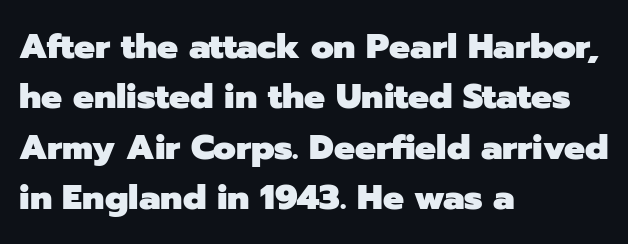
{"serif": "no", "italic": "no", "bold": "yes", "weight": "heavy", "width": "normal", "stroke_contrast": "low", "x_height": "medium", "monospaced": "no", "underline": "no", "align": "left", "line_spacing": "normal", "line_spacing_ratio": 1.44, "letter_spacing": "normal", "letter_spacing_em": 0.0, "glyph_px": 35}
